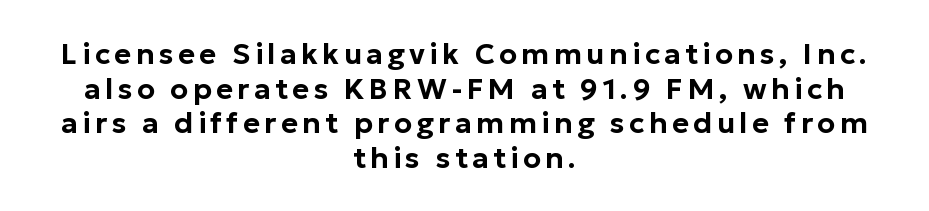
This rendering uses center alignment, leaving both contours irregular but symmetric. Italic? Not at all — the glyphs are vertical. The specimen omits any rule beneath the text block's lines. The text was rendered using a sans face with plain stroke endings. Is this a fixed-width face? No — the glyphs have proportional, varying widths.
